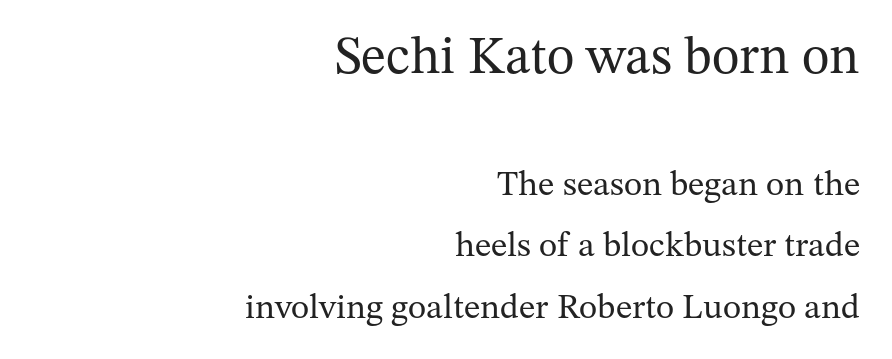
Honestly, there is no underline to notice here at all. The horizontal fit of the characters is conventional and even. The font family rendered here belongs to the serif group. Is this a fixed-width face? No — the glyphs have proportional, varying widths. A roman cut, with each character standing at attention.
